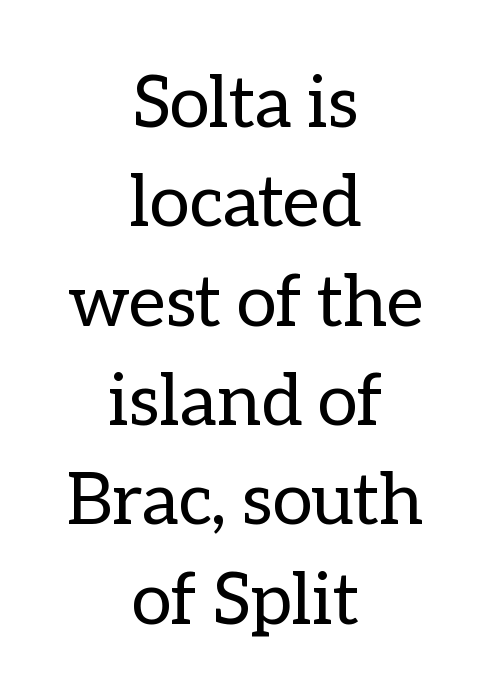
The rendering uses natural spacing where letterforms have individual widths. Notice how the stems are strictly vertical — no italics here. Visually the block forms a symmetrical silhouette, jagged on both flanks. Students, note that the glyphs here touch the page at normal intervals. The specimen omits any rule beneath the text block's lines. The weight would be labelled regular, book, light, or lighter still.
